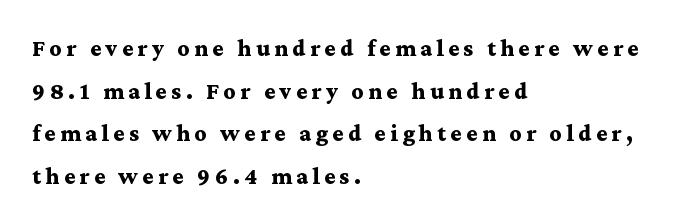
The image shows 24 px bold type, upright; set left-aligned, line spacing 1.78x, not underlined.
